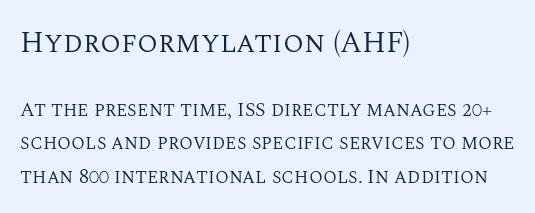
{"serif": "yes", "italic": "no", "bold": "no", "weight": "regular", "width": "normal", "stroke_contrast": "medium", "x_height": "large", "monospaced": "no", "underline": "no", "align": "left", "line_spacing": "normal", "line_spacing_ratio": 1.67, "letter_spacing": "normal", "letter_spacing_em": 0.0, "larger_block": "first", "size_ratio": 1.5, "glyph_px": 30}
